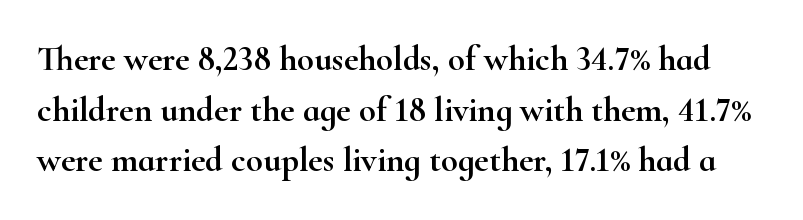
Q: Is the text italic (slanted)? A: No, it is upright.
Q: Is the typeface a serif or a sans-serif typeface? A: Serif.
Q: Is the text underlined? A: No.
Q: Is the spacing between letters normal or unusually wide? A: Normal.
Q: Is the spacing between lines tight, normal or loose? A: Normal.
Q: Width (condensed, normal, or wide)? A: Wide.
Q: Stroke contrast? A: High.
Q: x-height? A: Small.
Q: Monospaced? A: No.
